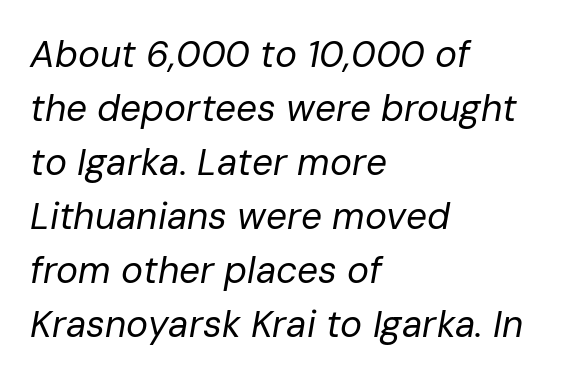
No chunkiness to these letters — they're not bold. Proportional: the letters do not fall into vertical columns. Underline: absent. Visually the block forms a straight wall on the left and a jagged coastline on the right. Does the lettering tilt? It does — this is italic.
